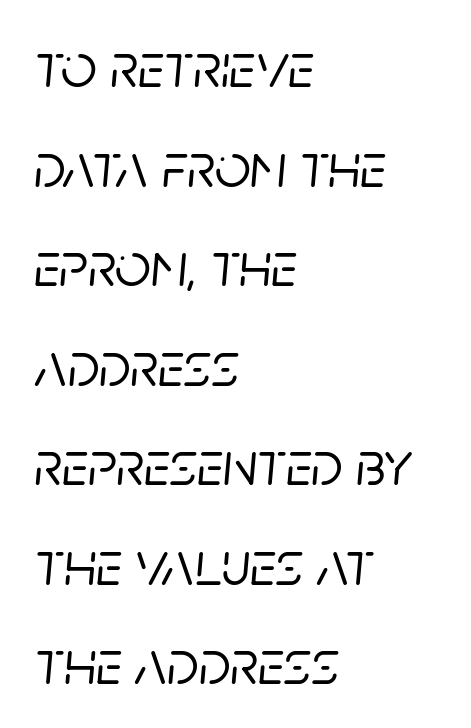
{"italic": "yes", "lean": "right", "slant_degrees": 5, "width": "normal", "stroke_contrast": "low", "x_height": "large", "monospaced": "no", "underline": "no", "align": "left", "line_spacing": "normal", "line_spacing_ratio": 1.58, "letter_spacing": "normal", "letter_spacing_em": 0.0, "glyph_px": 63}
